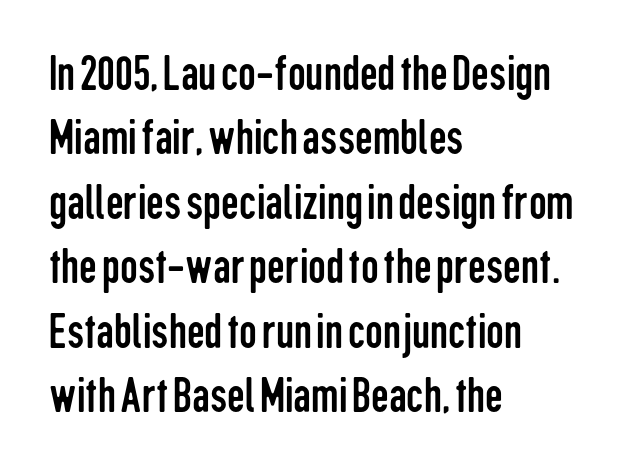
The image shows 50 px regular-weight, condensed sans-serif type, upright; set left-aligned, normal line spacing (1.29x), normal letter spacing, not underlined; low stroke contrast and a medium x-height.
